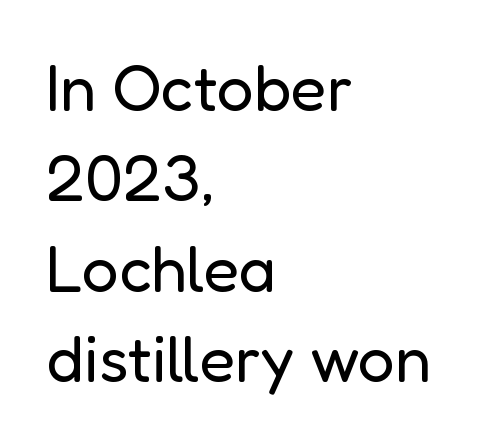
Is the type heavy? It reads as light-to-regular instead. The face used here is proportionally spaced, like ordinary book or web type. Posture: vertical. No feet cap the strokes, marking this as sans-serif type. The line texture is even and compact thanks to regular tracking. Nobody drew a line under any word here.
